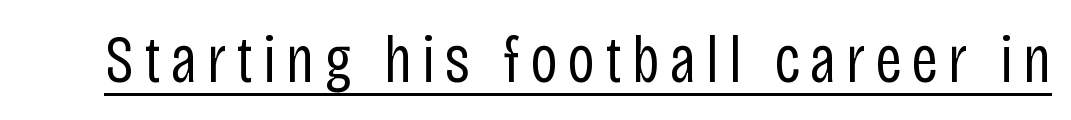
The rendering shows plain stroke endings on the letterforms — a sans-serif design. Italic: no, the glyphs are upright roman. A light-to-regular cut is what we see here. Glance below the letters and you will spot a drawn line. These lines are rendered in a variable-pitch font.
